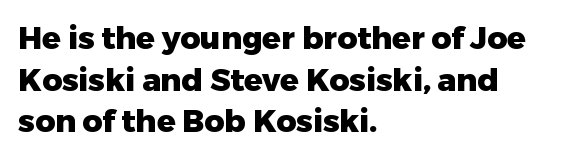
The image shows 31 px heavy sans-serif type, upright; set left-aligned, normal line spacing (1.34x), normal letter spacing, not underlined; low stroke contrast and a medium x-height.
